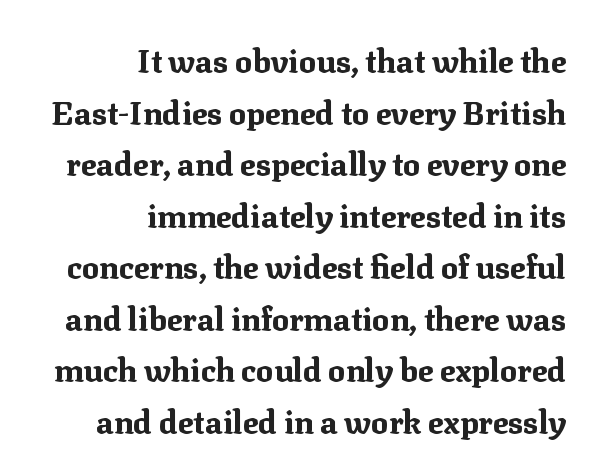
The image shows 32 px bold serif type, upright; set right-aligned, normal line spacing (1.61x), normal letter spacing, not underlined; medium stroke contrast and a medium x-height.
